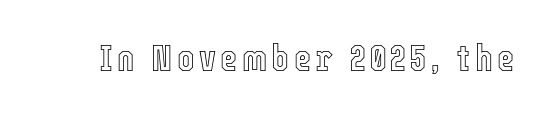
The image shows 37 px condensed type, upright; set not underlined; a medium x-height.
